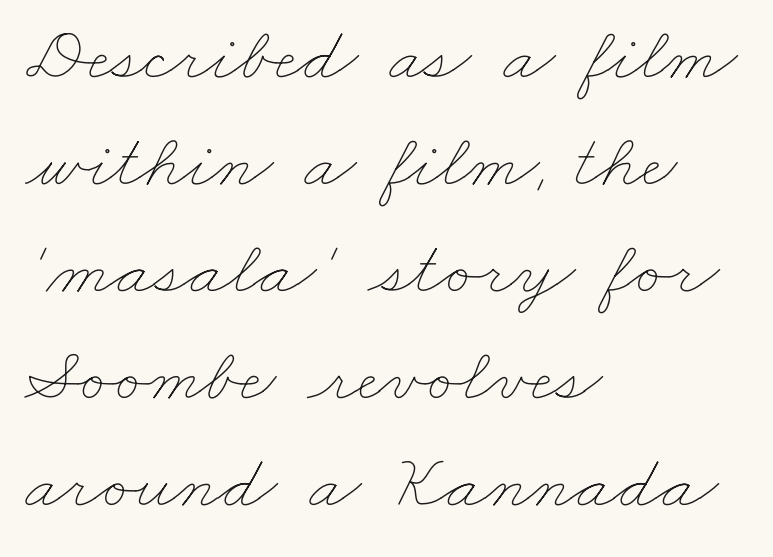
{"bold": "no", "weight": "thin", "width": "wide", "stroke_contrast": "low", "x_height": "small", "monospaced": "no", "underline": "no", "align": "left", "line_spacing": "normal", "line_spacing_ratio": 1.39, "letter_spacing": "normal", "letter_spacing_em": 0.0, "glyph_px": 77}
